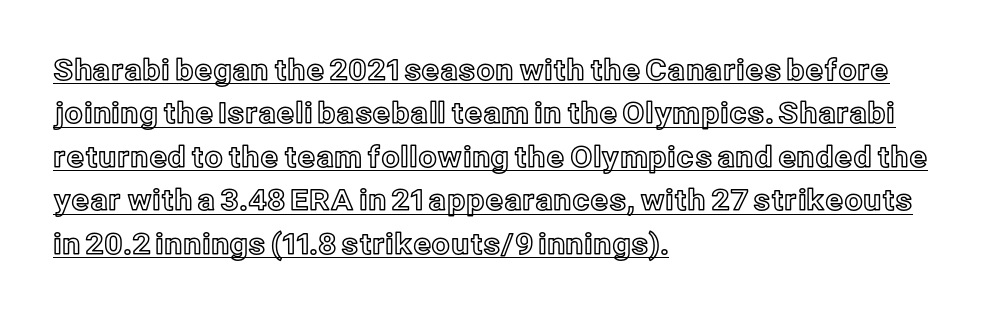
Does extra space separate the letters? No, they use regular spacing. Nope, not italic — everything's standing straight. The glyphs are accompanied by a horizontal stroke just below them. A typesetter would call this proportional, since set widths differ per character. The compositor pushed each line to the left boundary. Leading matches the norm, producing a regular column.
